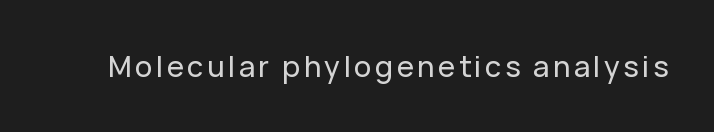
{"serif": "no", "italic": "no", "width": "normal", "stroke_contrast": "low", "x_height": "medium", "monospaced": "no", "underline": "no", "glyph_px": 29}
